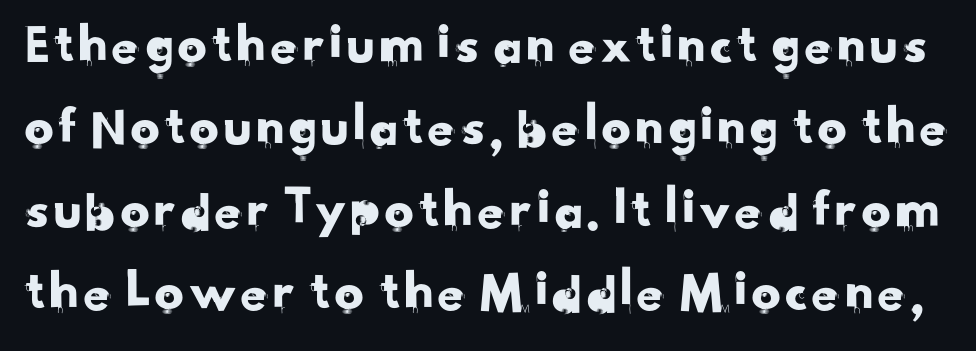
Q: Is the typeface a serif or a sans-serif typeface? A: Sans-serif.
Q: Is the text underlined? A: No.
Q: Is the spacing between letters normal or unusually wide? A: Normal.
Q: Is the spacing between lines tight, normal or loose? A: Normal.
Q: Width (condensed, normal, or wide)? A: Normal.
Q: Stroke contrast? A: Low.
Q: x-height? A: Small.
Q: Monospaced? A: No.
